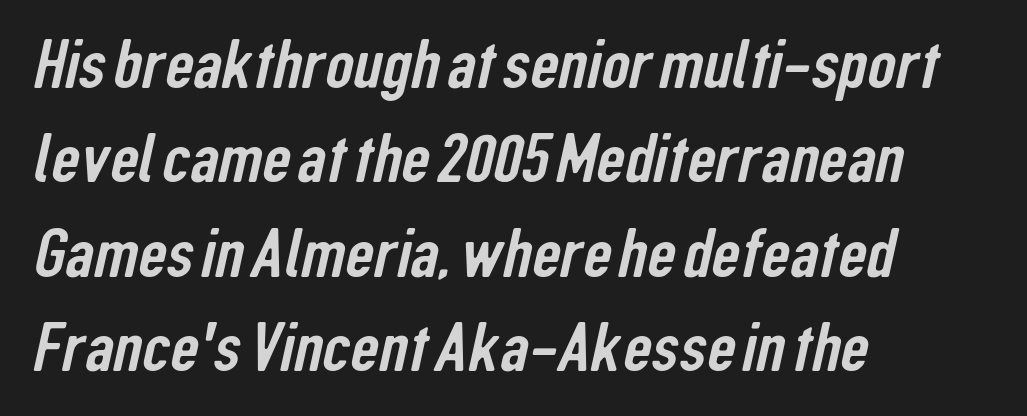
Character widths vary here, with narrow letters taking less room than wide ones. The lines in this sample share a left origin and differ only in where they stop. The vertical gap from one line to the next is medium. No extra tracking has been applied to these lines.
